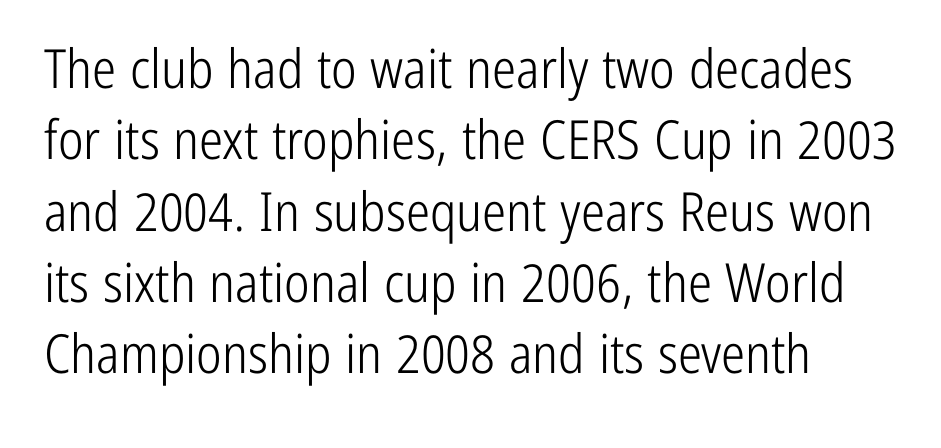
{"serif": "no", "italic": "no", "bold": "no", "weight": "light", "width": "condensed", "stroke_contrast": "low", "x_height": "medium", "monospaced": "no", "underline": "no", "align": "left", "line_spacing": "normal", "line_spacing_ratio": 1.32, "letter_spacing": "normal", "letter_spacing_em": 0.0, "glyph_px": 54}
